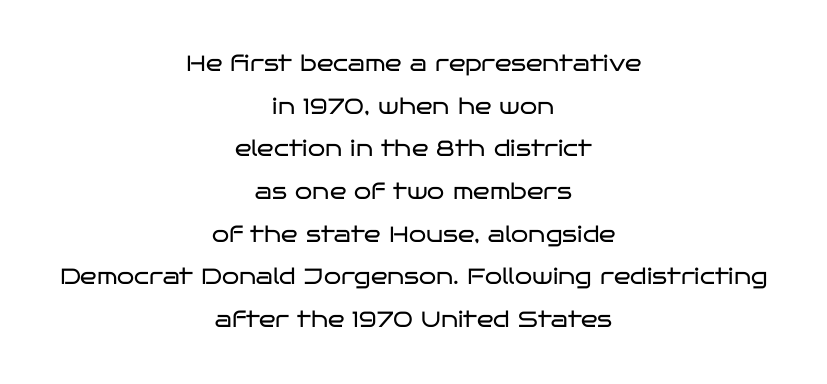
Q: Is the text bold? A: No.
Q: Is the text italic (slanted)? A: No, it is upright.
Q: Is the text underlined? A: No.
Q: How is the paragraph aligned? A: Centered.
Q: Is the spacing between letters normal or unusually wide? A: Normal.
Q: Is the spacing between lines tight, normal or loose? A: Loose.
